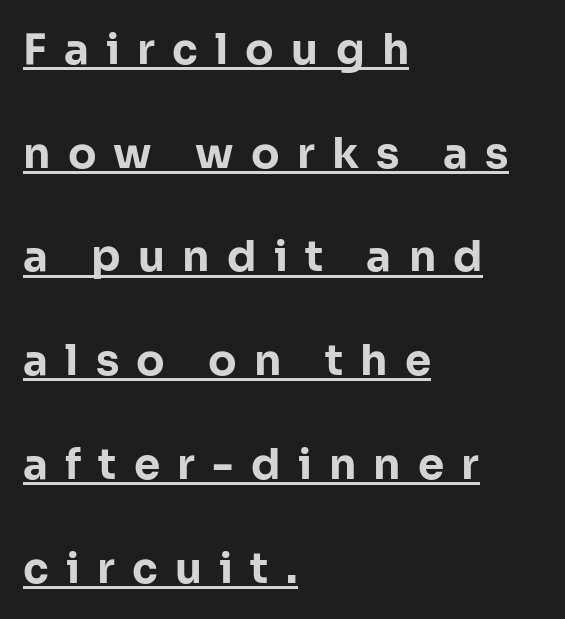
Q: Is the text bold? A: Yes.
Q: Is the text italic (slanted)? A: No, it is upright.
Q: Is the typeface a serif or a sans-serif typeface? A: Sans-serif.
Q: Is the text underlined? A: Yes.
Q: How is the paragraph aligned? A: Left-aligned.
Q: Is the spacing between letters normal or unusually wide? A: Unusually wide.
Q: Is the spacing between lines tight, normal or loose? A: Loose.
Q: Width (condensed, normal, or wide)? A: Normal.
Q: Stroke contrast? A: Low.
Q: x-height? A: Medium.
Q: Monospaced? A: No.
